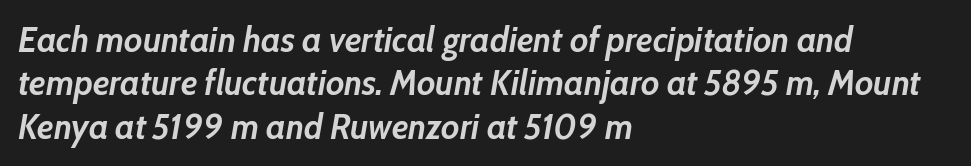
The image shows 35 px semibold type, italic (leaning right); set left-aligned, line spacing 1.24x, normal letter spacing, not underlined; low stroke contrast and a medium x-height.
